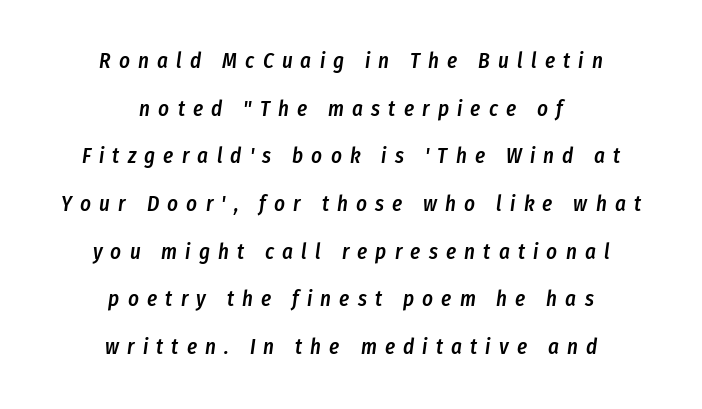
Every row of glyphs is offset so its center matches the block's center. Its strokes are somewhat broadened, the hallmark of semibold type. A clean baseline with only descenders dipping below it. Compared with typical paragraphs, the rows here are farther apart.
